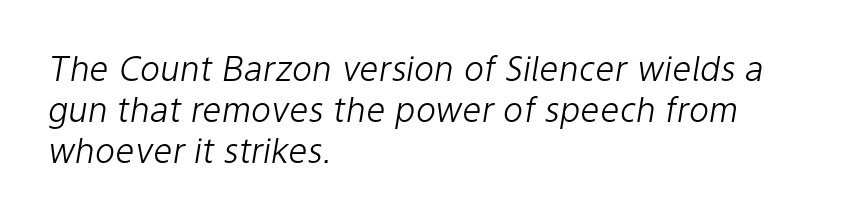
The foot of each line stays bare and open. The passage shown is typed in a proportional face where columns would drift. The letters sit at their default tracking, neither squeezed nor spread. Think standard paragraph weight, or any step lighter than that.
